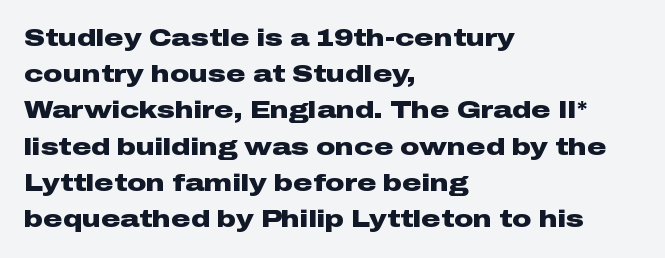
The vertical gap from one line to the next is medium. In terms of posture, this sample is upright. Look at the stroke-to-counter ratio: heavy, a bold. Clear beneath every line of the passage. Casual observation: everything's shoved over to the left. You could call the tracking neutral — neither tight nor loose.
